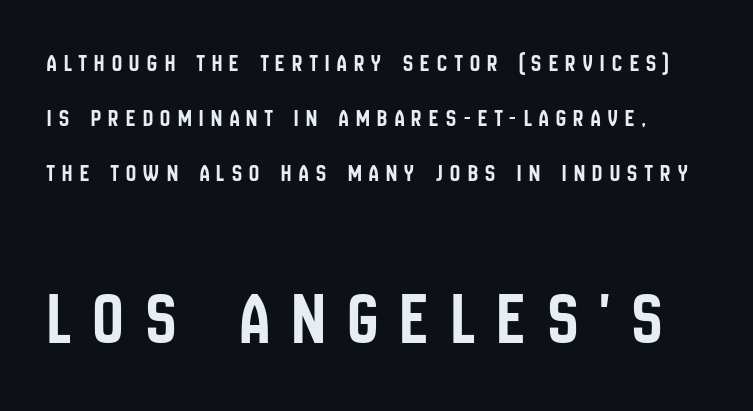
{"serif": "no", "italic": "no", "width": "condensed", "stroke_contrast": "low", "x_height": "large", "monospaced": "no", "underline": "no", "line_spacing": "loose", "line_spacing_ratio": 2.21, "letter_spacing": "wide", "letter_spacing_em": 0.3, "larger_block": "second", "size_ratio": 3.0, "glyph_px": 75}
